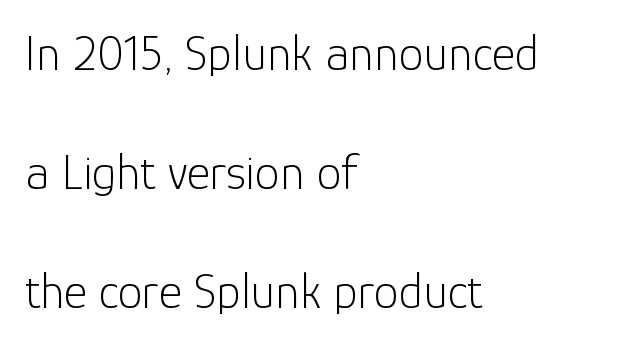
{"serif": "no", "italic": "no", "bold": "no", "weight": "light", "width": "normal", "stroke_contrast": "low", "x_height": "medium", "monospaced": "no", "underline": "no", "align": "left", "line_spacing": "loose", "line_spacing_ratio": 2.38, "letter_spacing": "normal", "letter_spacing_em": 0.0, "glyph_px": 50}
